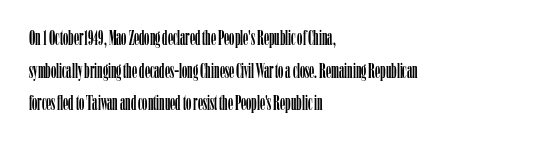
{"italic": "no", "underline": "no", "align": "left", "line_spacing": "normal", "line_spacing_ratio": 1.55, "letter_spacing": "normal", "letter_spacing_em": 0.0, "glyph_px": 21}
